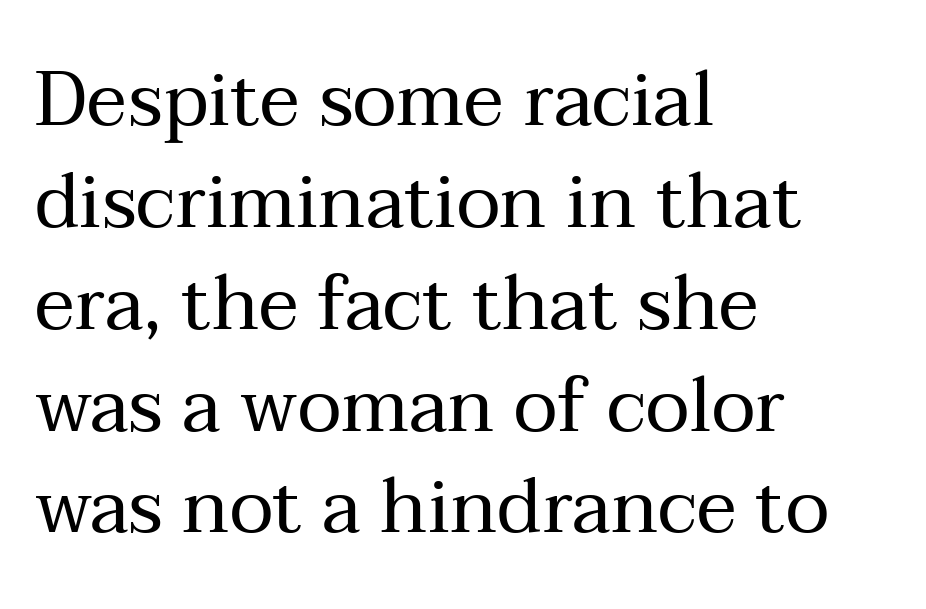
Q: Is the text bold? A: No.
Q: Is the text italic (slanted)? A: No, it is upright.
Q: Is the typeface a serif or a sans-serif typeface? A: Serif.
Q: Is the text underlined? A: No.
Q: How is the paragraph aligned? A: Left-aligned.
Q: Is the spacing between letters normal or unusually wide? A: Normal.
Q: Is the spacing between lines tight, normal or loose? A: Normal.
Q: Width (condensed, normal, or wide)? A: Normal.
Q: Stroke contrast? A: Medium.
Q: x-height? A: Medium.
Q: Monospaced? A: No.
